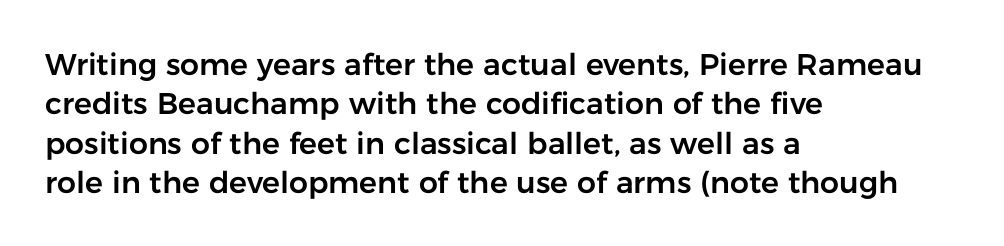
{"serif": "no", "italic": "no", "width": "normal", "stroke_contrast": "low", "x_height": "medium", "monospaced": "no", "underline": "no", "align": "left", "line_spacing": "normal", "line_spacing_ratio": 1.31, "letter_spacing": "normal", "letter_spacing_em": 0.0, "glyph_px": 30}
